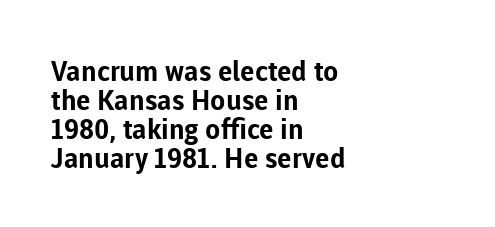
The image shows 28 px bold sans-serif type, upright; set left-aligned, tight line spacing (1.03x), normal letter spacing, not underlined; low stroke contrast and a medium x-height.
